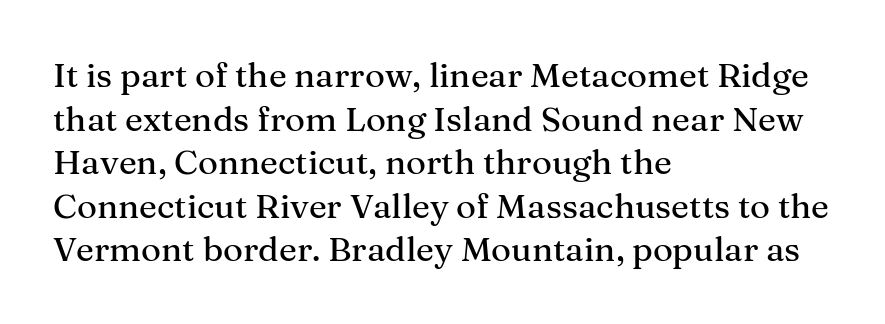
{"serif": "yes", "italic": "no", "width": "normal", "stroke_contrast": "medium", "x_height": "medium", "monospaced": "no", "underline": "no", "align": "left", "line_spacing": "normal", "line_spacing_ratio": 1.28, "letter_spacing": "normal", "letter_spacing_em": 0.0, "glyph_px": 34}
